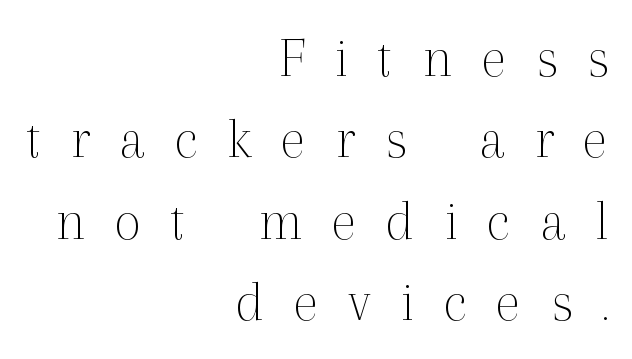
I'd call this a serif setting — the letters wear small feet. The space directly below the letters is spotless. Horizontally, the lines are justified to the trailing edge only. The letters stand upright; this is a roman face.
